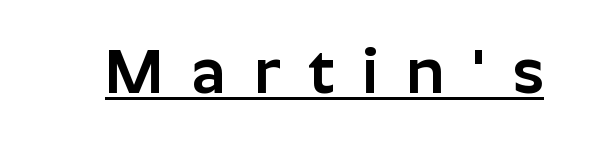
{"serif": "no", "italic": "no", "width": "normal", "stroke_contrast": "low", "x_height": "medium", "monospaced": "no", "underline": "yes", "letter_spacing": "wide", "letter_spacing_em": 0.45, "glyph_px": 62}
